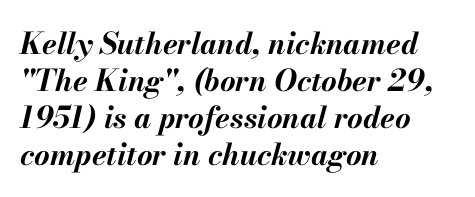
Q: Is the text bold? A: Yes.
Q: Is the text italic (slanted)? A: Yes, it leans right by about 13 degrees.
Q: Is the text underlined? A: No.
Q: How is the paragraph aligned? A: Left-aligned.
Q: Is the spacing between letters normal or unusually wide? A: Normal.
Q: Width (condensed, normal, or wide)? A: Normal.
Q: Stroke contrast? A: Medium.
Q: x-height? A: Small.
Q: Monospaced? A: No.
